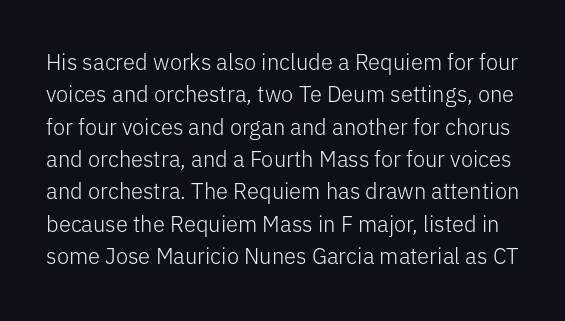
Q: Is the text bold? A: No.
Q: Is the text italic (slanted)? A: No, it is upright.
Q: Is the text underlined? A: No.
Q: Is the spacing between letters normal or unusually wide? A: Normal.
Q: Is the spacing between lines tight, normal or loose? A: Normal.
